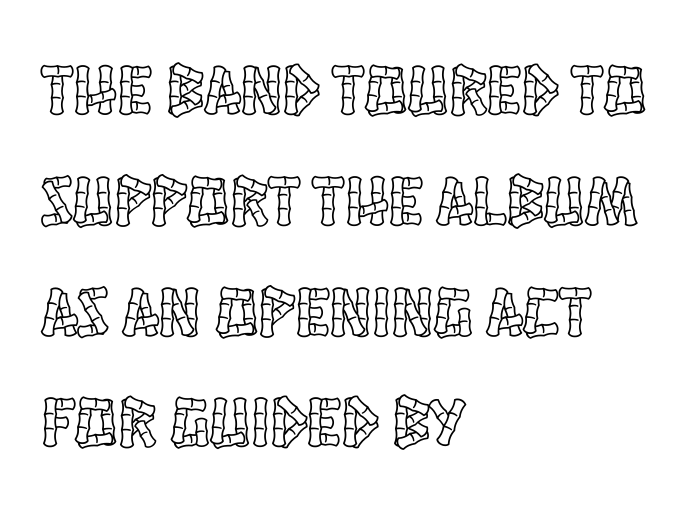
Q: Is the text italic (slanted)? A: No, it is upright.
Q: Is the text underlined? A: No.
Q: How is the paragraph aligned? A: Left-aligned.
Q: Is the spacing between letters normal or unusually wide? A: Normal.
Q: Is the spacing between lines tight, normal or loose? A: Normal.
Q: Width (condensed, normal, or wide)? A: Condensed.
Q: x-height? A: Large.
Q: Monospaced? A: No.
